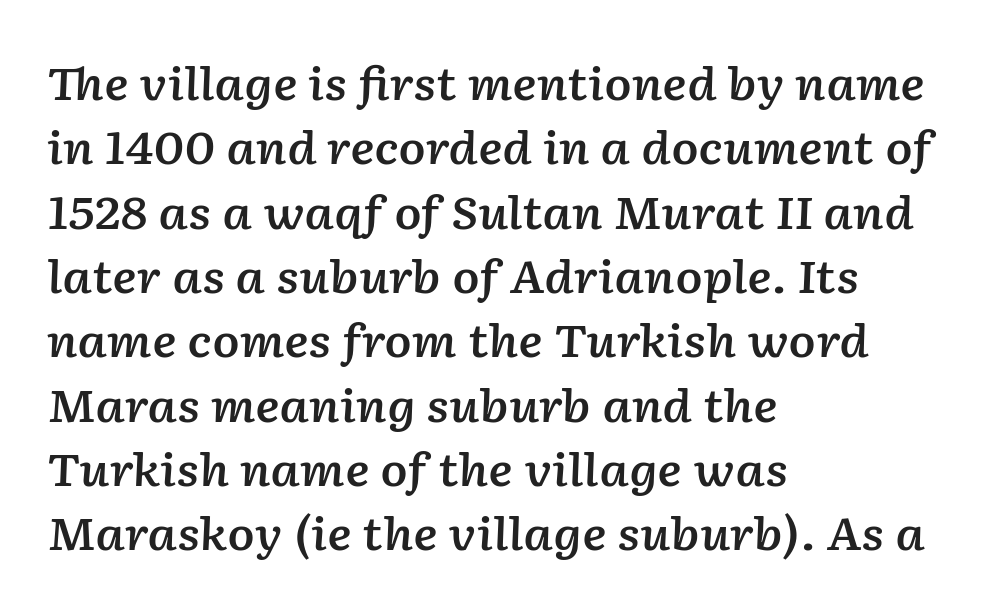
{"italic": "yes", "lean": "right", "slant_degrees": 2, "bold": "semi", "weight": "semibold", "width": "normal", "stroke_contrast": "low", "x_height": "medium", "monospaced": "no", "underline": "no", "align": "left", "line_spacing": "normal", "line_spacing_ratio": 1.43, "letter_spacing": "normal", "letter_spacing_em": 0.0, "glyph_px": 45}
